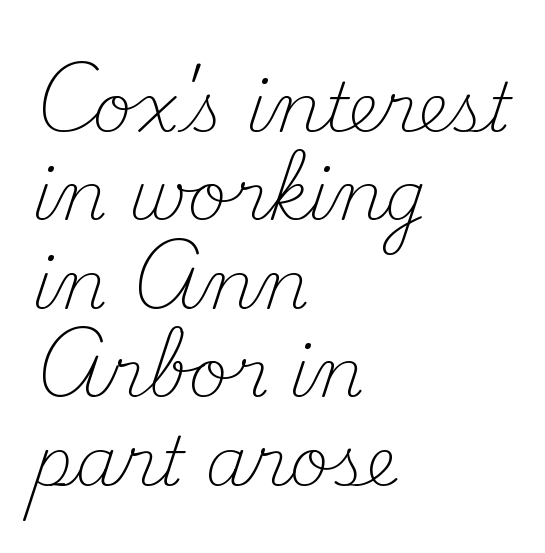
Note: serifs present on the glyphs. Caption: standard tracking, unaltered. The letters advance in unequal steps, a hallmark of proportional type. The letterforms sit at book weight or below. Compared with a centered layout, this one pins lines to the left instead.
